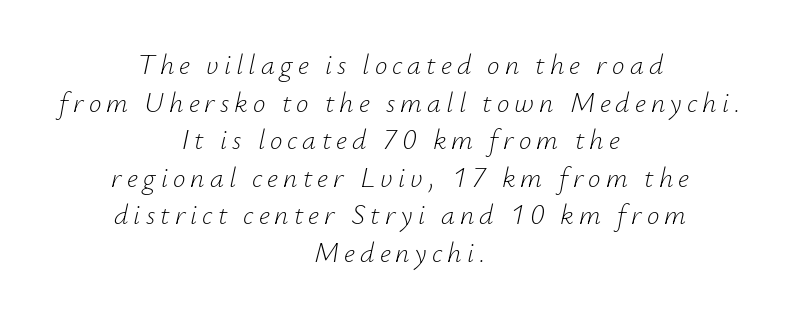
The strokes are not fattened; the text isn't bold. Line starts and ends both wander, symmetrically. Baseline-to-baseline distance is the conventional proportion of letter height. Looks like regular typesetting: each glyph gets only the width it needs.
